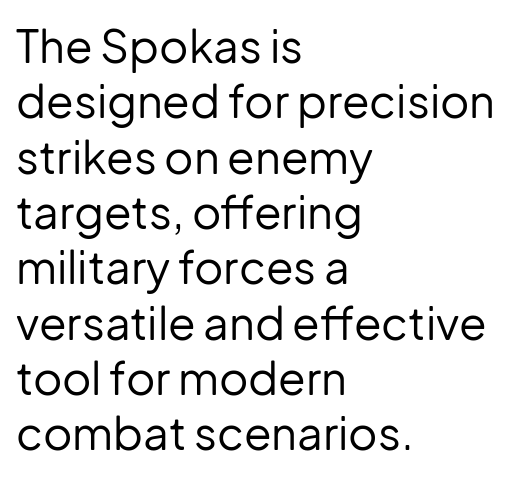
The image shows 45 px regular-weight sans-serif type, upright; set left-aligned, line spacing 1.23x, normal letter spacing, not underlined; low stroke contrast and a medium x-height.
